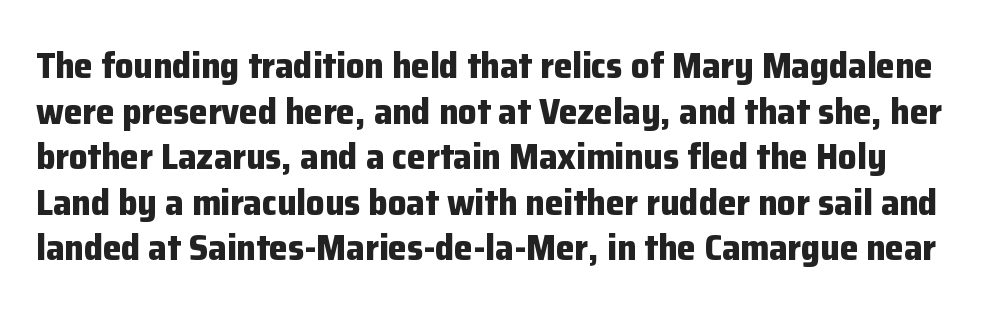
The image shows 37 px bold sans-serif type, upright; set line spacing 1.23x, normal letter spacing, not underlined; low stroke contrast and a medium x-height.
